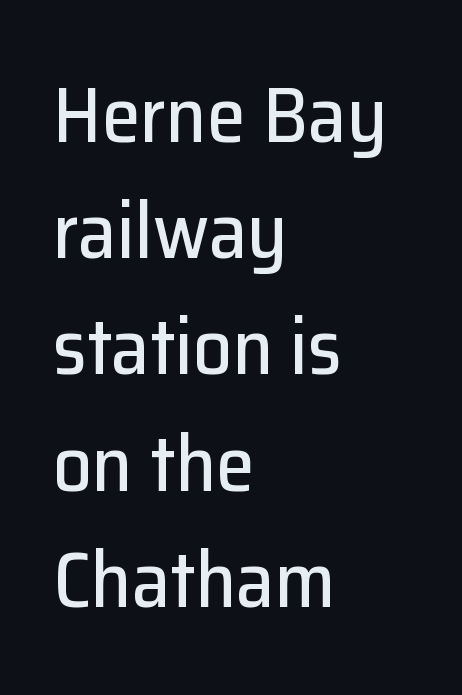
The image shows 78 px sans-serif type, upright; set left-aligned, normal line spacing (1.49x), normal letter spacing, not underlined; low stroke contrast and a medium x-height.
